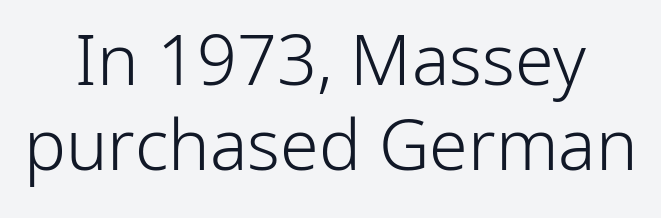
Layout note: lines centered. Anything drawn beneath the words? Only blank space. Letters have the restrained weight of plain body copy at most. Designer's note — italics off, roman on. Words appear dense and cohesive because spacing is normal. Is this a sans? Yes — the strokes have no serifs.
